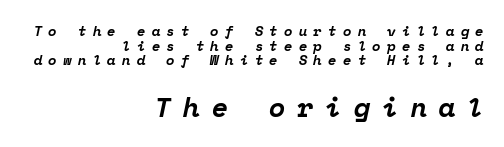
Q: Is the text bold? A: Yes.
Q: Is the text italic (slanted)? A: Yes, it leans right by about 12 degrees.
Q: Is the text underlined? A: No.
Q: How is the paragraph aligned? A: Right-aligned.
Q: Is the spacing between letters normal or unusually wide? A: Unusually wide.
Q: Is the spacing between lines tight, normal or loose? A: Tight.
Q: Which block of text is set in a larger size, the first (top) or the second (bottom)? A: The second (bottom) one.
